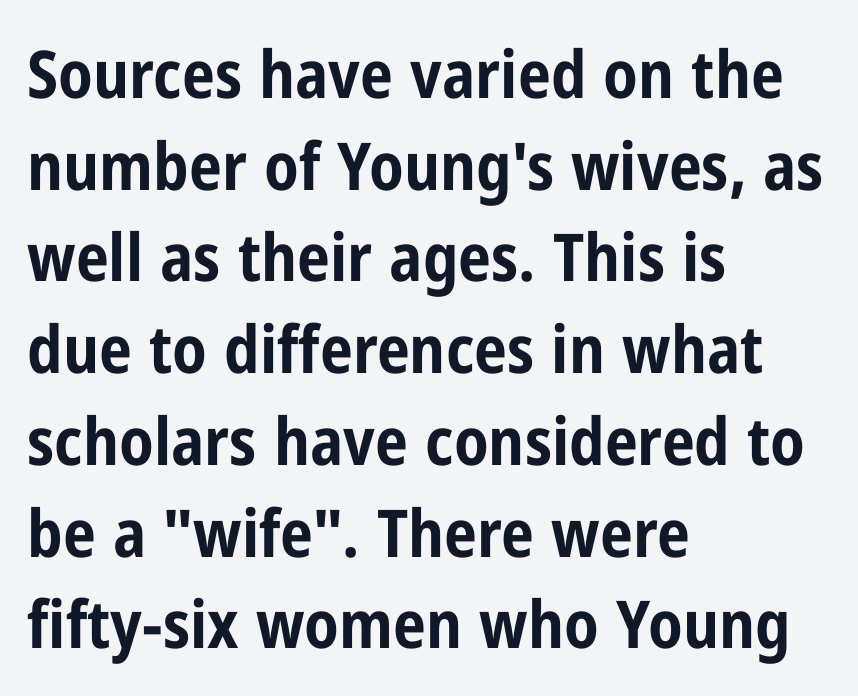
The image shows 66 px bold, condensed sans-serif type, upright; set left-aligned, normal line spacing (1.39x), normal letter spacing, not underlined; low stroke contrast and a medium x-height.
